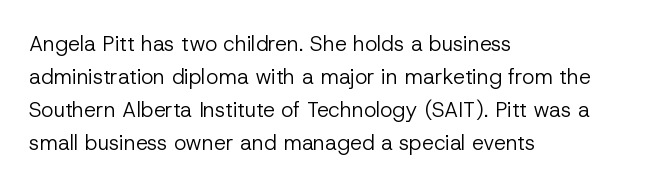
The image shows 21 px text type, upright; set left-aligned, normal line spacing (1.57x), normal letter spacing, not underlined.
